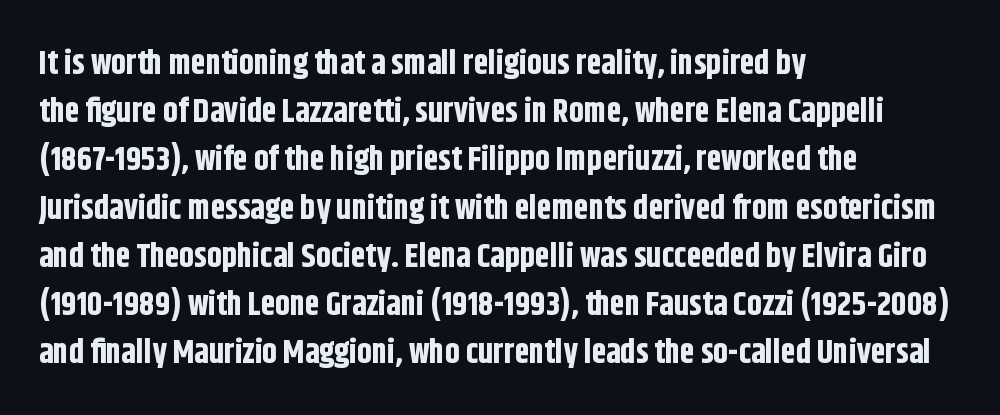
The image shows 33 px bold, condensed sans-serif type, upright; set left-aligned, normal line spacing (1.46x), normal letter spacing, not underlined; low stroke contrast and a large x-height.
